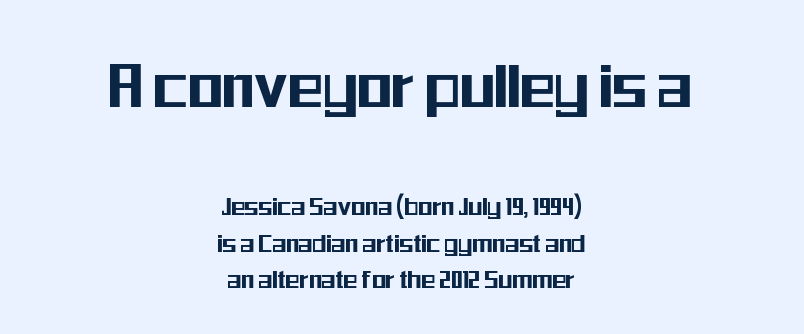
Here the first block reads like a headline and the second like body copy. Nobody touched the tracking dial on this one. Descenders are the only things crossing below the line. Visually the block forms a symmetrical silhouette, jagged on both flanks. Vertical strokes here are truly vertical.
